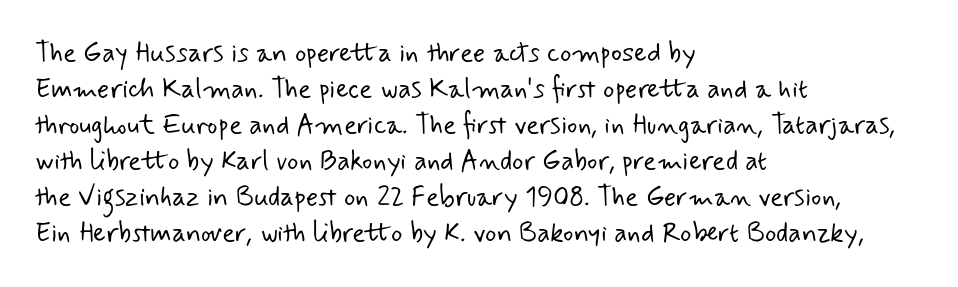
The image shows 27 px text type; set left-aligned, normal line spacing (1.33x), normal letter spacing, not underlined.
